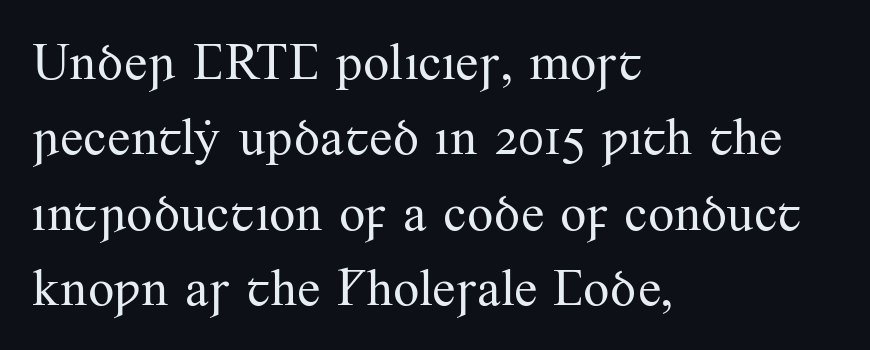
The image shows 52 px regular-weight serif type, upright; set left-aligned, normal line spacing (1.45x), normal letter spacing, not underlined; medium stroke contrast and a small x-height.
